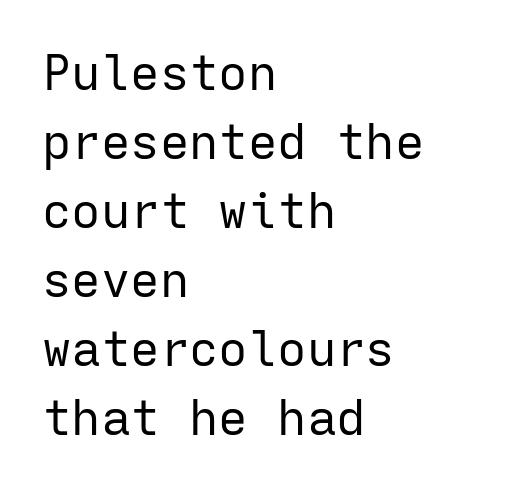
{"serif": "no", "italic": "no", "bold": "no", "weight": "regular", "width": "normal", "stroke_contrast": "low", "x_height": "medium", "monospaced": "yes", "underline": "no", "align": "left", "line_spacing": "normal", "line_spacing_ratio": 1.41, "letter_spacing": "normal", "letter_spacing_em": 0.0, "glyph_px": 49}
